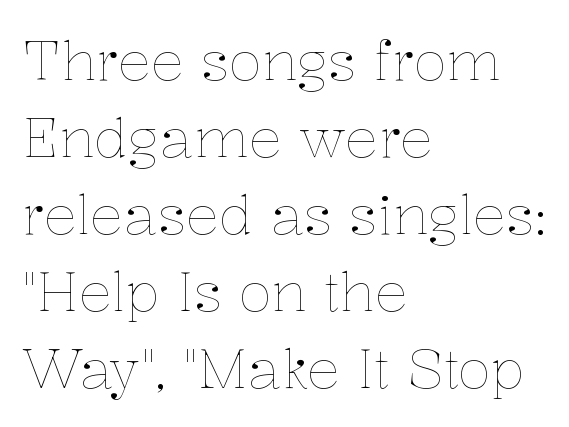
Q: Is the text bold? A: No.
Q: Is the text italic (slanted)? A: No, it is upright.
Q: Is the text underlined? A: No.
Q: How is the paragraph aligned? A: Left-aligned.
Q: Is the spacing between letters normal or unusually wide? A: Normal.
Q: Is the spacing between lines tight, normal or loose? A: Normal.
Q: Width (condensed, normal, or wide)? A: Normal.
Q: Stroke contrast? A: Low.
Q: x-height? A: Medium.
Q: Monospaced? A: No.
